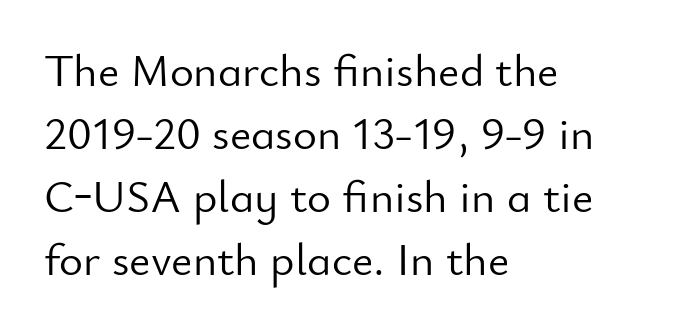
{"serif": "no", "italic": "no", "bold": "no", "weight": "light", "width": "normal", "stroke_contrast": "low", "x_height": "small", "monospaced": "no", "underline": "no", "align": "left", "line_spacing": "normal", "line_spacing_ratio": 1.37, "letter_spacing": "normal", "letter_spacing_em": 0.0, "glyph_px": 46}
